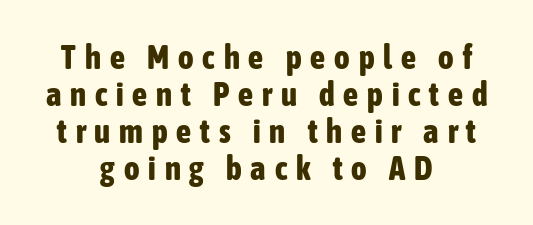
{"serif": "no", "italic": "no", "bold": "yes", "weight": "bold", "width": "condensed", "stroke_contrast": "low", "x_height": "medium", "monospaced": "no", "underline": "no", "align": "center", "line_spacing": "tight", "line_spacing_ratio": 1.12, "letter_spacing": "wide", "letter_spacing_em": 0.27, "glyph_px": 33}
